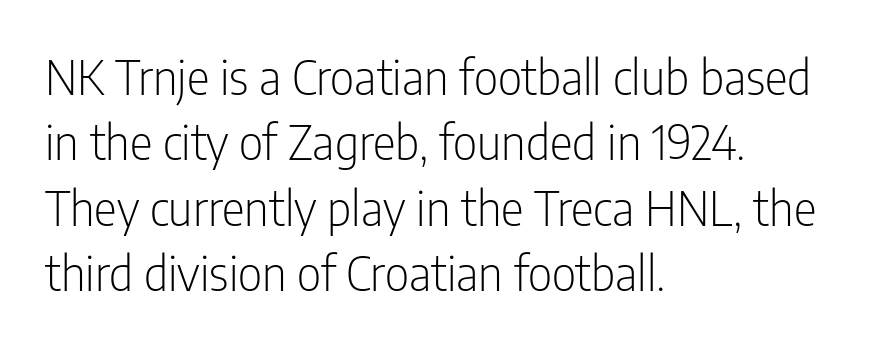
No italicization has been applied; the sample stays upright. The face used here is a sans, in the tradition of grotesques and geometrics. Stems here are at most as thick as an everyday book face. Regular leading. The foot of each line stays bare and open.
